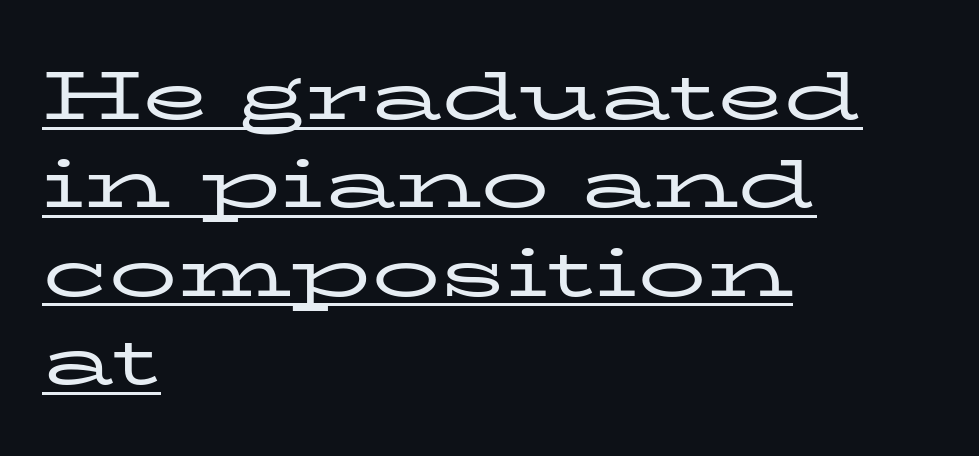
The face used here appears with an underline applied. Layout note: lines flush left. The face used here is proportionally spaced, like ordinary book or web type. Regarding leading, the lines here are spaced in the standard way. Font category for this specimen: serif. Characters follow at the spacing the type designer built in.
